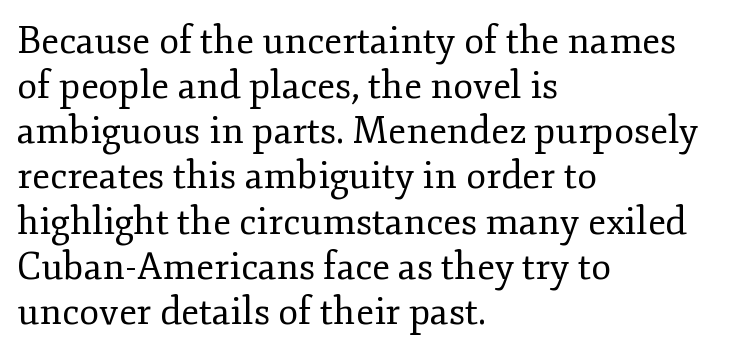
Q: Is the text bold? A: No.
Q: Is the text italic (slanted)? A: No, it is upright.
Q: Is the typeface a serif or a sans-serif typeface? A: Serif.
Q: Is the text underlined? A: No.
Q: How is the paragraph aligned? A: Left-aligned.
Q: Is the spacing between letters normal or unusually wide? A: Normal.
Q: Width (condensed, normal, or wide)? A: Normal.
Q: Stroke contrast? A: Low.
Q: x-height? A: Small.
Q: Monospaced? A: No.
